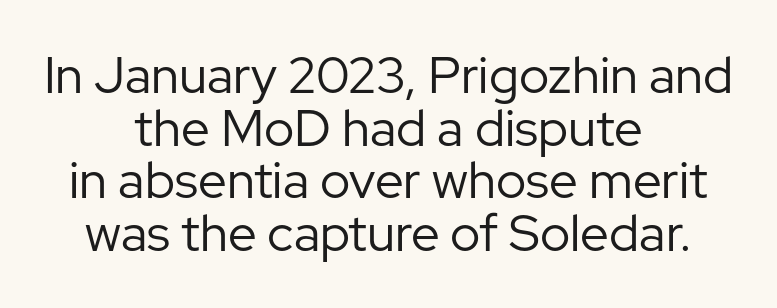
The image shows 51 px regular-weight sans-serif type, upright; set centered, tight line spacing (1.03x), normal letter spacing, not underlined; low stroke contrast and a medium x-height.
